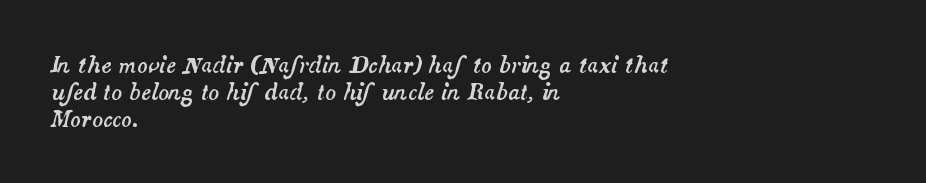
{"italic": "yes", "lean": "right", "slant_degrees": 14, "underline": "no", "align": "left", "line_spacing_ratio": 1.22, "letter_spacing": "normal", "letter_spacing_em": 0.0, "glyph_px": 22}
